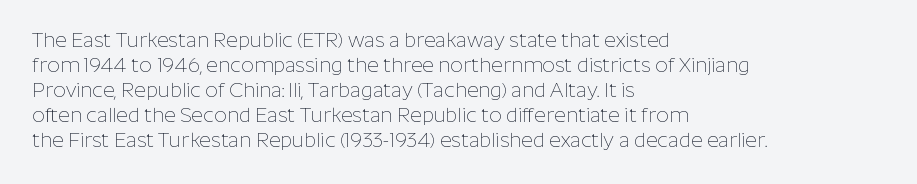
Q: Is the text bold? A: No.
Q: Is the text italic (slanted)? A: No, it is upright.
Q: Is the text underlined? A: No.
Q: How is the paragraph aligned? A: Left-aligned.
Q: Is the spacing between letters normal or unusually wide? A: Normal.
Q: Is the spacing between lines tight, normal or loose? A: Normal.
